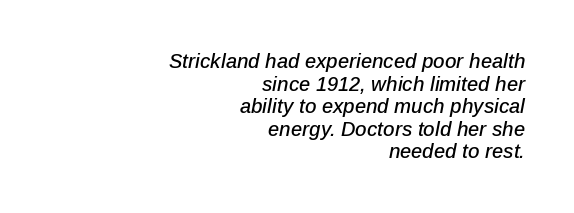
Each line ends at the same right margin while the left side varies. The tracking reads as untouched default to a designer's eye. There's an unmistakable incline to the writing here. Successive baselines arrive quickly, one right under another. The zone under the glyphs is completely vacant.
